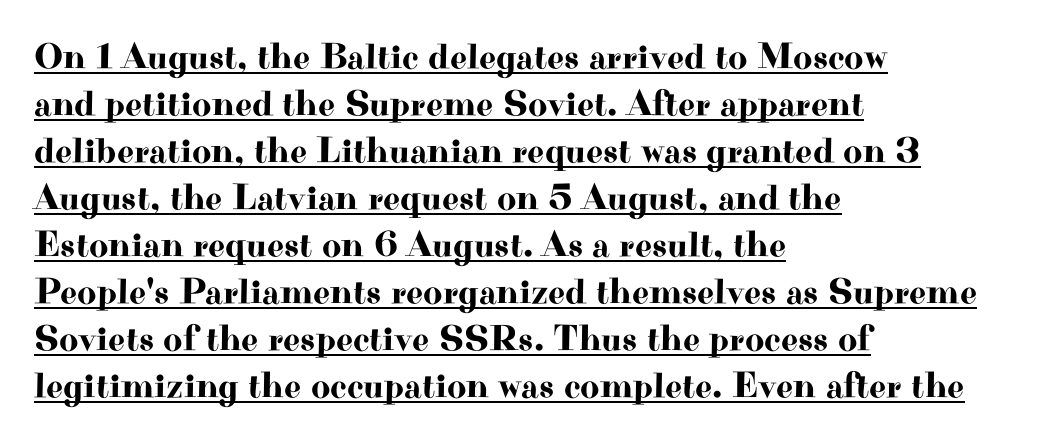
Q: Is the text italic (slanted)? A: No, it is upright.
Q: Is the typeface a serif or a sans-serif typeface? A: Serif.
Q: Is the text underlined? A: Yes.
Q: How is the paragraph aligned? A: Left-aligned.
Q: Is the spacing between letters normal or unusually wide? A: Normal.
Q: Is the spacing between lines tight, normal or loose? A: Normal.
Q: Width (condensed, normal, or wide)? A: Wide.
Q: Stroke contrast? A: High.
Q: x-height? A: Small.
Q: Monospaced? A: No.
